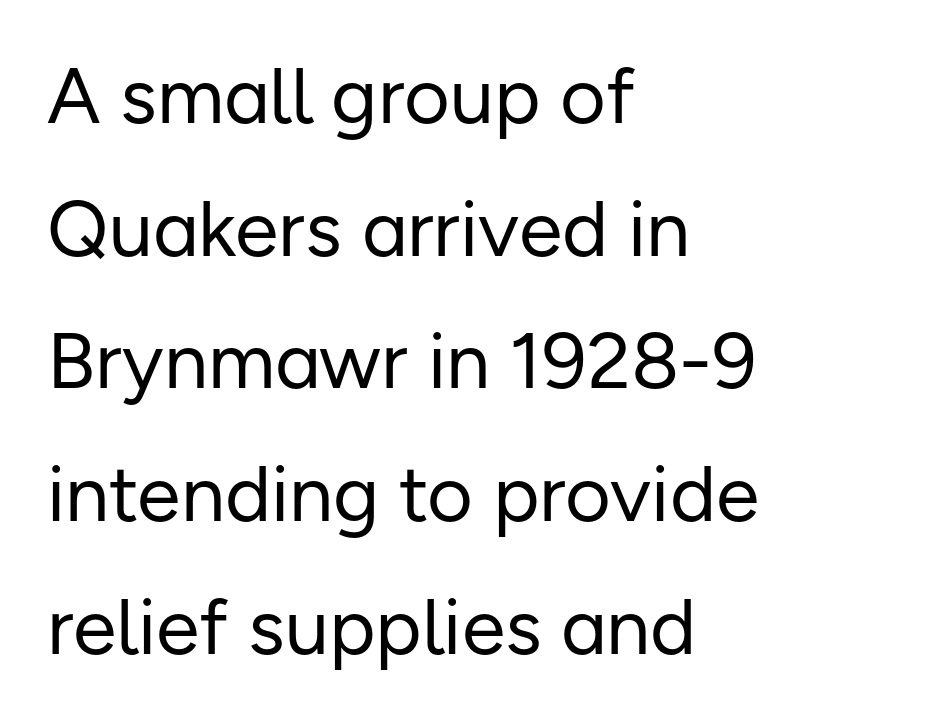
Is this a sans? Yes — the strokes have no serifs. A typesetter would call this proportional, since set widths differ per character. Unbolded letterforms with no extra heft. Whoever set this chose a conventional vertical rhythm. Leftover space on each line is placed entirely after the last word.
